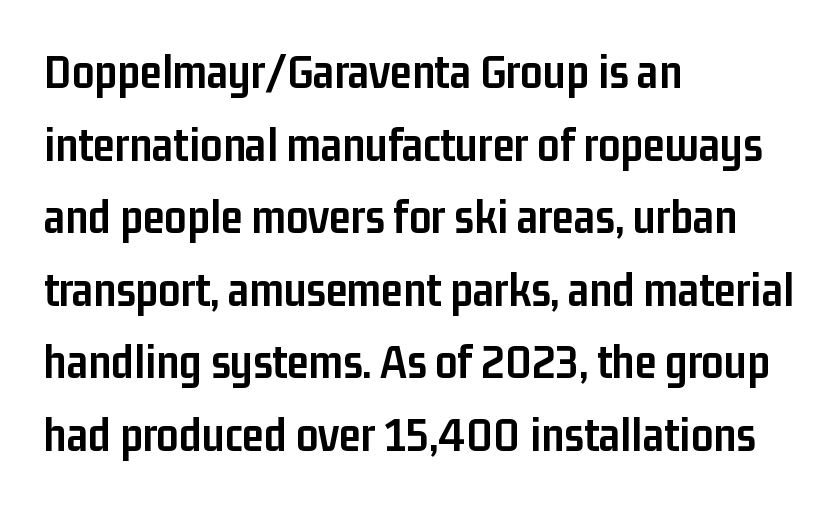
The image shows 49 px semibold, condensed sans-serif type, upright; set left-aligned, normal line spacing (1.48x), normal letter spacing, not underlined; low stroke contrast and a medium x-height.
